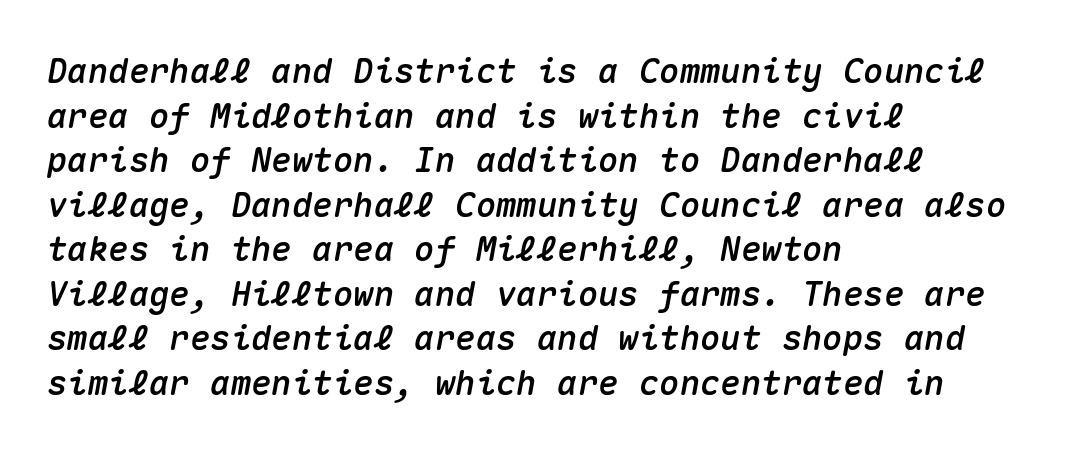
Q: Is the text italic (slanted)? A: Yes, it leans right by about 10 degrees.
Q: Is the text underlined? A: No.
Q: How is the paragraph aligned? A: Left-aligned.
Q: Is the spacing between letters normal or unusually wide? A: Normal.
Q: Is the spacing between lines tight, normal or loose? A: Normal.
Q: Width (condensed, normal, or wide)? A: Normal.
Q: Stroke contrast? A: Medium.
Q: x-height? A: Medium.
Q: Monospaced? A: Yes.
